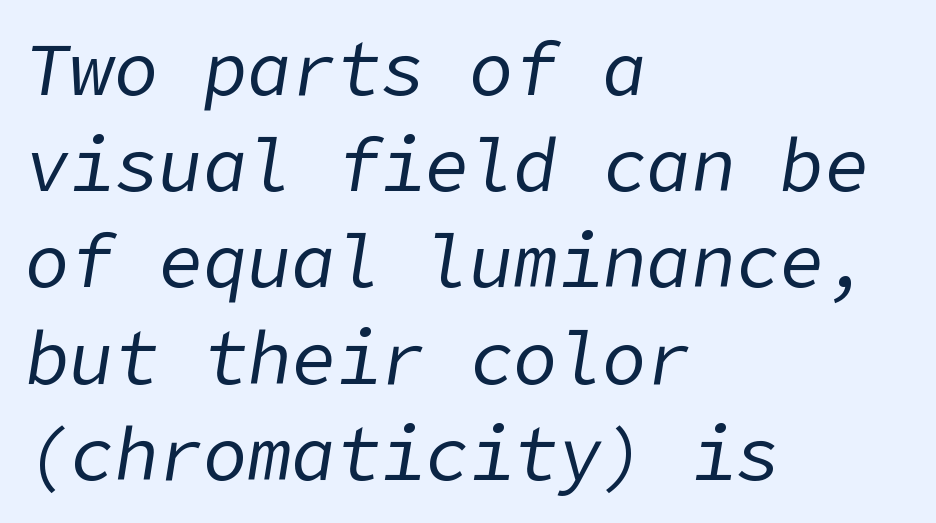
Q: Is the text bold? A: No.
Q: Is the text italic (slanted)? A: Yes, it leans right by about 9 degrees.
Q: Is the text underlined? A: No.
Q: How is the paragraph aligned? A: Left-aligned.
Q: Is the spacing between letters normal or unusually wide? A: Normal.
Q: Is the spacing between lines tight, normal or loose? A: Normal.
Q: Width (condensed, normal, or wide)? A: Normal.
Q: Stroke contrast? A: Low.
Q: x-height? A: Medium.
